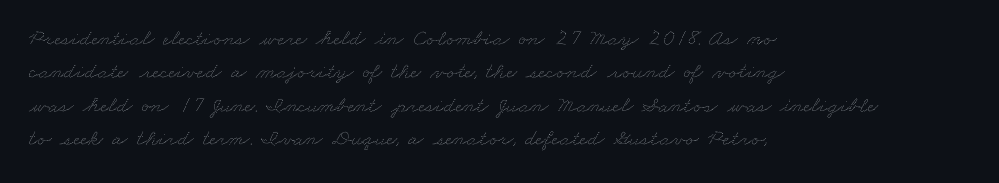
The strokes carry an ordinary text weight at most. This sample is left-justified, so line endings fall wherever the words run out. Quick note: underline off. The letters sit at their default tracking, neither squeezed nor spread.
